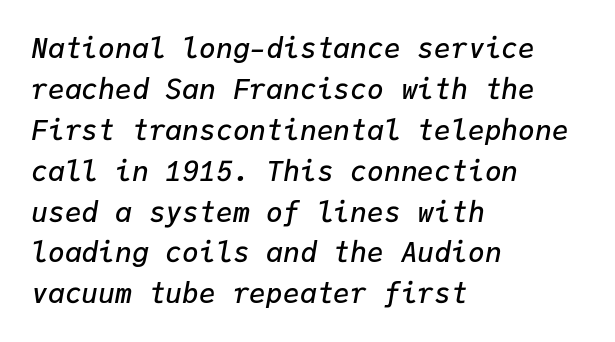
{"italic": "yes", "lean": "right", "slant_degrees": 9, "bold": "semi", "weight": "semibold", "width": "normal", "stroke_contrast": "low", "x_height": "medium", "monospaced": "yes", "underline": "no", "align": "left", "line_spacing": "normal", "line_spacing_ratio": 1.46, "letter_spacing": "normal", "letter_spacing_em": 0.0, "glyph_px": 28}
